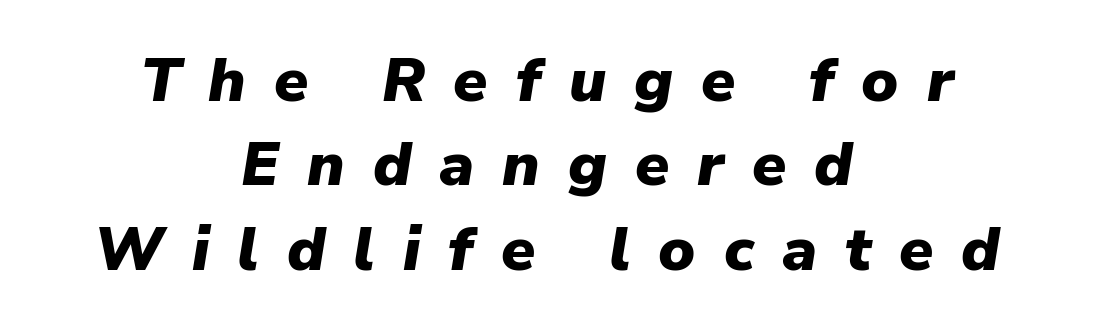
Q: Is the text bold? A: Yes.
Q: Is the text italic (slanted)? A: Yes, it leans right by about 9 degrees.
Q: Is the text underlined? A: No.
Q: How is the paragraph aligned? A: Centered.
Q: Is the spacing between letters normal or unusually wide? A: Unusually wide.
Q: Is the spacing between lines tight, normal or loose? A: Normal.
Q: Width (condensed, normal, or wide)? A: Normal.
Q: Stroke contrast? A: Low.
Q: x-height? A: Medium.
Q: Monospaced? A: No.
